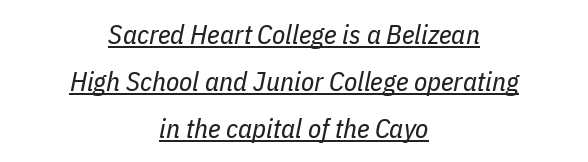
The font's italic variant was chosen for this text. Compared with a flush-left layout, this one balances lines on the center instead. The glyphs are accompanied by a horizontal stroke just below them. No heavy texture on the line: the type isn't bold. The letterforms sit shoulder to shoulder at normal distance.
